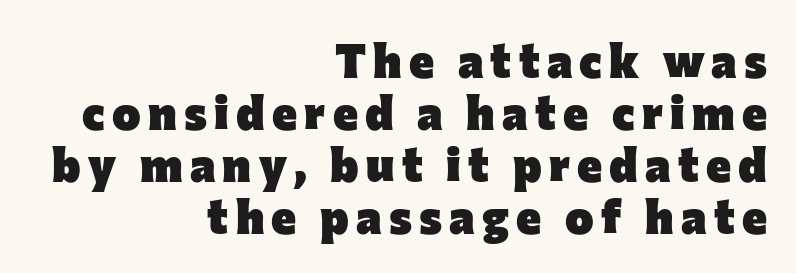
The image shows 48 px heavy sans-serif type, upright; set right-aligned, tight line spacing (1.08x), not underlined; low stroke contrast and a medium x-height.
